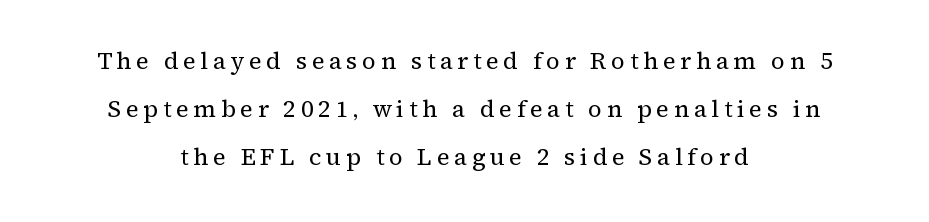
Q: Is the text bold? A: No.
Q: Is the text italic (slanted)? A: No, it is upright.
Q: Is the text underlined? A: No.
Q: How is the paragraph aligned? A: Centered.
Q: Is the spacing between lines tight, normal or loose? A: Loose.
